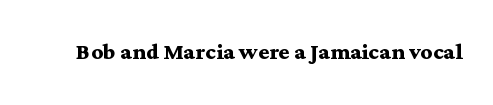
Q: Is the text bold? A: Yes.
Q: Is the text italic (slanted)? A: No, it is upright.
Q: Is the typeface a serif or a sans-serif typeface? A: Serif.
Q: Is the text underlined? A: No.
Q: Is the spacing between letters normal or unusually wide? A: Normal.
Q: Width (condensed, normal, or wide)? A: Wide.
Q: Stroke contrast? A: Medium.
Q: x-height? A: Medium.
Q: Monospaced? A: No.
